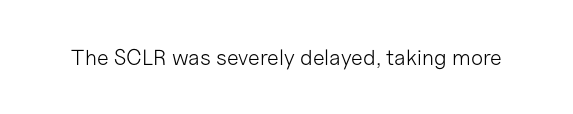
{"italic": "no", "bold": "no", "underline": "no", "letter_spacing": "normal", "letter_spacing_em": 0.0, "glyph_px": 22}
